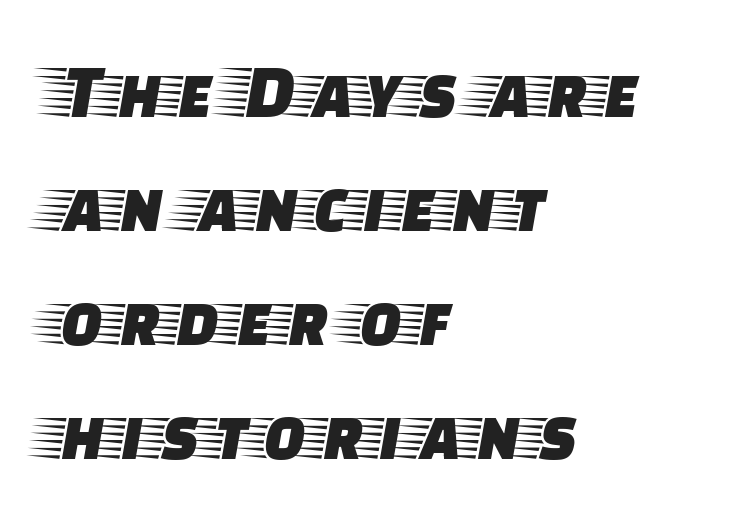
Q: Is the text italic (slanted)? A: Yes.
Q: Is the typeface a serif or a sans-serif typeface? A: Serif.
Q: Is the text underlined? A: No.
Q: How is the paragraph aligned? A: Left-aligned.
Q: Is the spacing between letters normal or unusually wide? A: Normal.
Q: Is the spacing between lines tight, normal or loose? A: Normal.
Q: Width (condensed, normal, or wide)? A: Wide.
Q: Stroke contrast? A: Low.
Q: x-height? A: Large.
Q: Monospaced? A: No.
